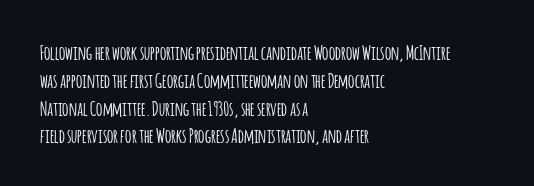
Ordinary non-slanted type is in use. If you drew a ruler down the left edge, every line would touch it. Underlining? Definitely not there. Rows of type keep a routine distance in the vertical direction. Observe the ordinary spacing: letters are neighbours, not strangers.
